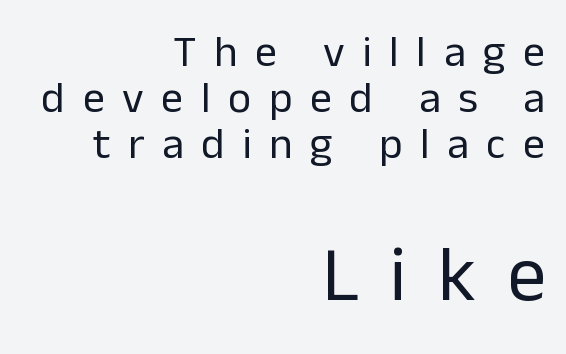
{"serif": "no", "italic": "no", "bold": "no", "weight": "regular", "width": "normal", "stroke_contrast": "low", "x_height": "medium", "monospaced": "no", "underline": "no", "align": "right", "line_spacing": "tight", "line_spacing_ratio": 1.05, "letter_spacing": "wide", "letter_spacing_em": 0.4, "larger_block": "second", "size_ratio": 1.75, "glyph_px": 77}
